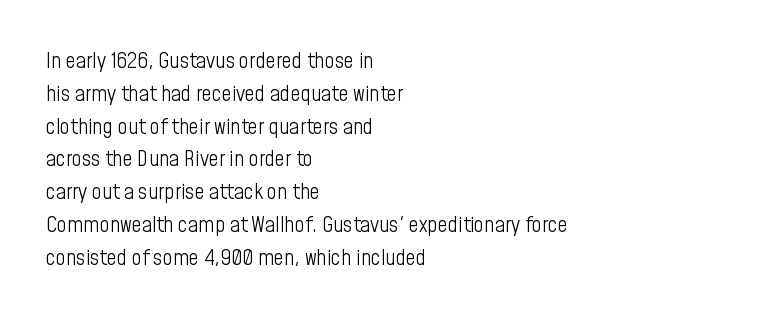
Q: Is the text bold? A: No.
Q: Is the text italic (slanted)? A: No, it is upright.
Q: Is the text underlined? A: No.
Q: How is the paragraph aligned? A: Left-aligned.
Q: Is the spacing between letters normal or unusually wide? A: Normal.
Q: Is the spacing between lines tight, normal or loose? A: Normal.
